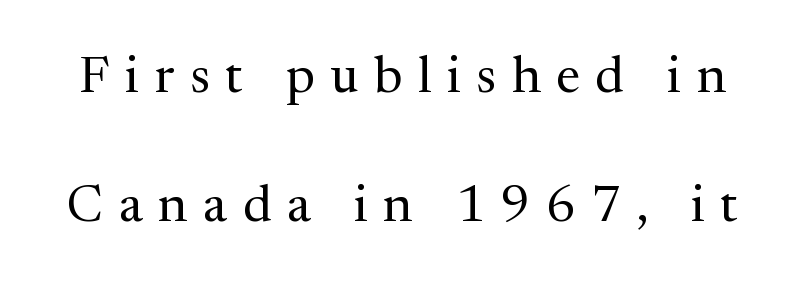
The image shows 52 px regular-weight serif type, upright; set loose line spacing (2.48x), unusually wide letter spacing (+0.3 em), not underlined; medium stroke contrast and a medium x-height.
